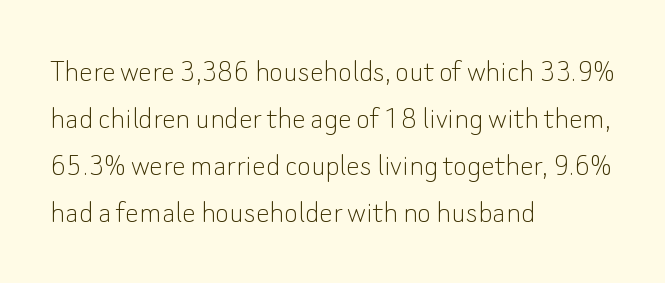
Q: Is the text bold? A: No.
Q: Is the text italic (slanted)? A: No, it is upright.
Q: Is the typeface a serif or a sans-serif typeface? A: Sans-serif.
Q: Is the text underlined? A: No.
Q: How is the paragraph aligned? A: Left-aligned.
Q: Is the spacing between letters normal or unusually wide? A: Normal.
Q: Is the spacing between lines tight, normal or loose? A: Normal.
Q: Width (condensed, normal, or wide)? A: Normal.
Q: Stroke contrast? A: Low.
Q: x-height? A: Small.
Q: Monospaced? A: No.
